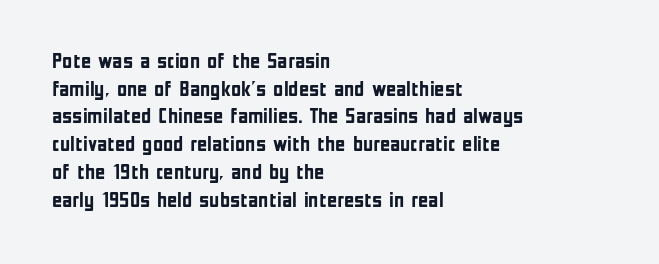
{"italic": "no", "bold": "yes", "underline": "no", "align": "left", "line_spacing": "normal", "line_spacing_ratio": 1.26, "letter_spacing": "normal", "letter_spacing_em": 0.0, "glyph_px": 22}
